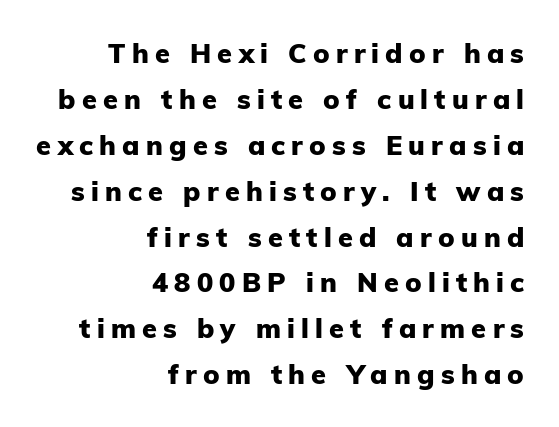
Q: Is the text bold? A: Yes.
Q: Is the text italic (slanted)? A: No, it is upright.
Q: Is the text underlined? A: No.
Q: How is the paragraph aligned? A: Right-aligned.
Q: Is the spacing between letters normal or unusually wide? A: Unusually wide.
Q: Is the spacing between lines tight, normal or loose? A: Normal.
